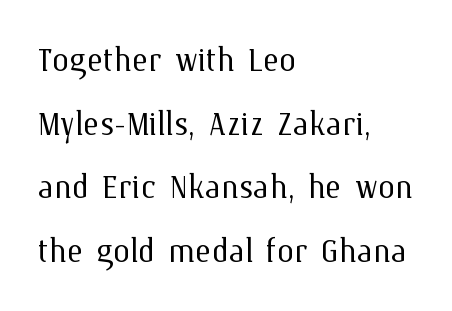
The image shows 43 px light type, upright; set left-aligned, normal line spacing (1.48x), normal letter spacing, not underlined; medium stroke contrast and a medium x-height.
